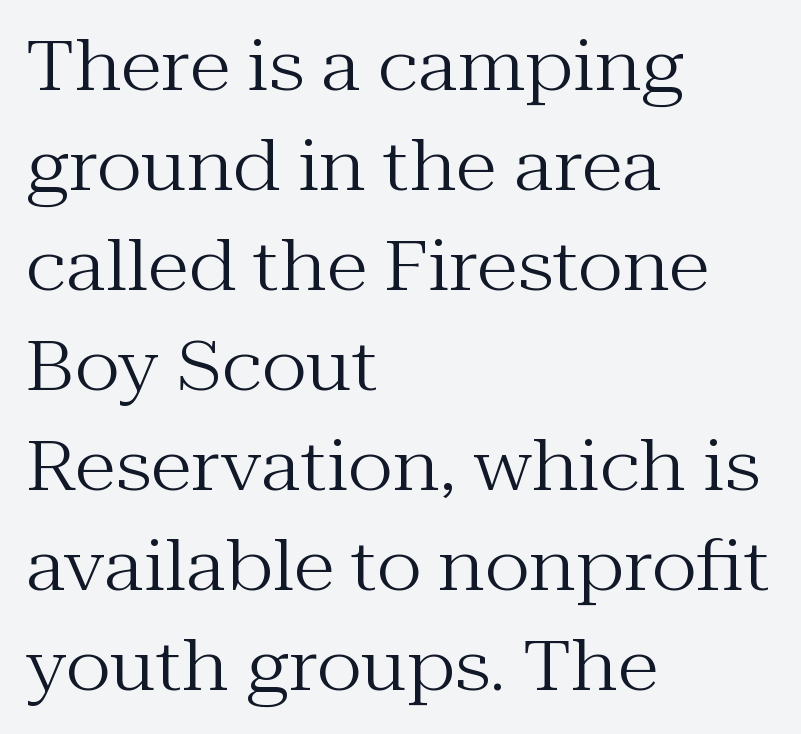
Q: Is the text bold? A: No.
Q: Is the text italic (slanted)? A: No, it is upright.
Q: Is the typeface a serif or a sans-serif typeface? A: Serif.
Q: Is the text underlined? A: No.
Q: How is the paragraph aligned? A: Left-aligned.
Q: Is the spacing between letters normal or unusually wide? A: Normal.
Q: Is the spacing between lines tight, normal or loose? A: Normal.
Q: Width (condensed, normal, or wide)? A: Normal.
Q: Stroke contrast? A: Medium.
Q: x-height? A: Medium.
Q: Monospaced? A: No.
